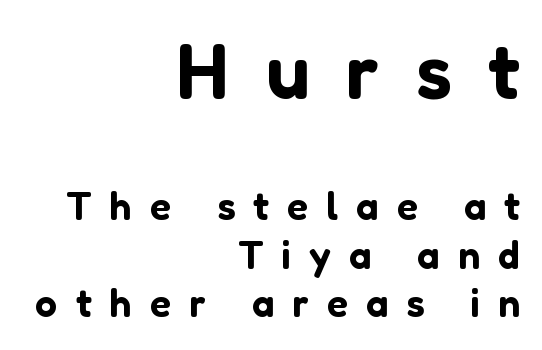
{"serif": "no", "italic": "no", "width": "normal", "stroke_contrast": "low", "x_height": "medium", "monospaced": "no", "underline": "no", "align": "right", "line_spacing": "normal", "line_spacing_ratio": 1.25, "letter_spacing": "wide", "letter_spacing_em": 0.47, "larger_block": "first", "size_ratio": 2.0, "glyph_px": 78}
